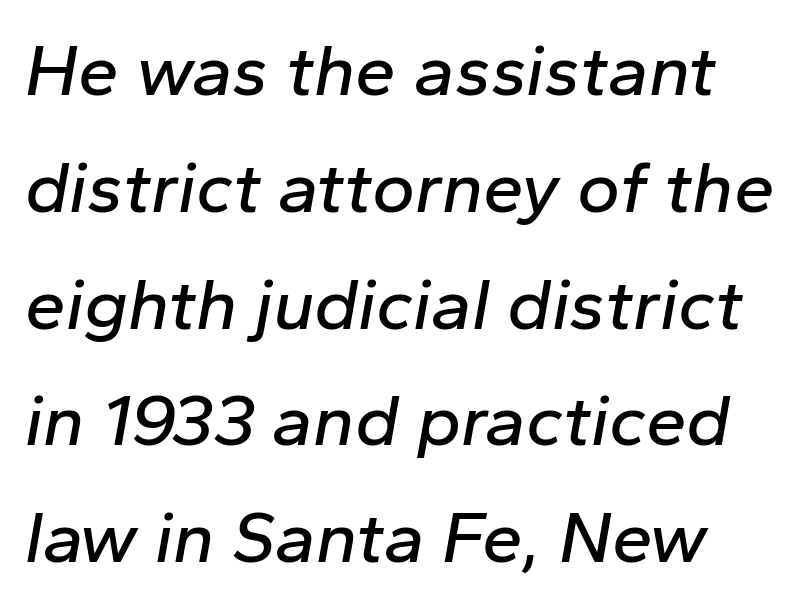
Q: Is the text italic (slanted)? A: Yes, it leans right by about 10 degrees.
Q: Is the text underlined? A: No.
Q: Is the spacing between letters normal or unusually wide? A: Normal.
Q: Is the spacing between lines tight, normal or loose? A: Normal.
Q: Width (condensed, normal, or wide)? A: Normal.
Q: Stroke contrast? A: Low.
Q: x-height? A: Medium.
Q: Monospaced? A: No.
